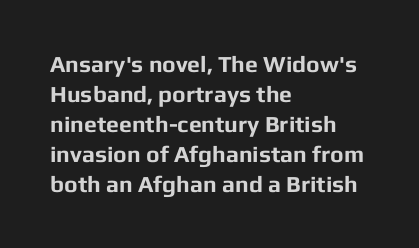
{"italic": "no", "bold": "yes", "underline": "no", "align": "left", "line_spacing": "normal", "line_spacing_ratio": 1.3, "letter_spacing": "normal", "letter_spacing_em": 0.0, "glyph_px": 23}
